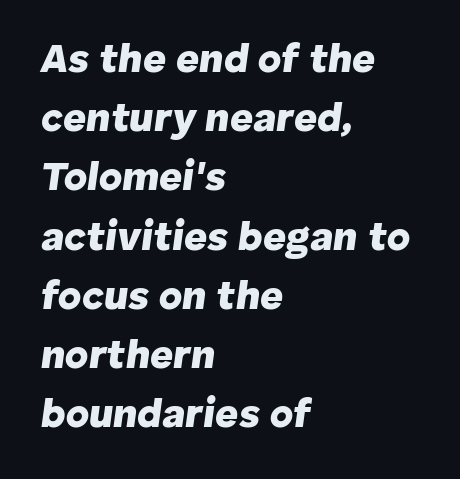
Q: Is the text bold? A: Yes.
Q: Is the text italic (slanted)? A: Yes, it leans right by about 8 degrees.
Q: Is the text underlined? A: No.
Q: How is the paragraph aligned? A: Left-aligned.
Q: Is the spacing between letters normal or unusually wide? A: Normal.
Q: Is the spacing between lines tight, normal or loose? A: Normal.
Q: Width (condensed, normal, or wide)? A: Normal.
Q: Stroke contrast? A: Low.
Q: x-height? A: Medium.
Q: Monospaced? A: No.
